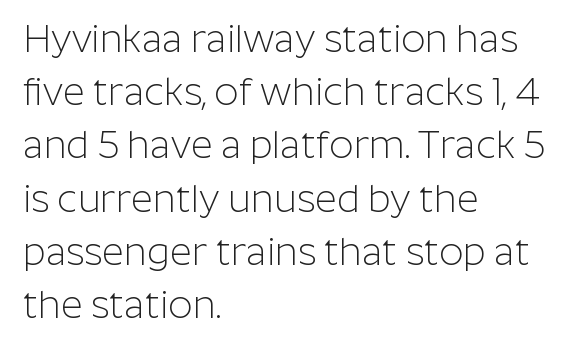
If you measured baseline to baseline, you'd find a middling distance. Is the block centered? No — it sits flush against the left margin. This rendering employs a face without finishing strokes, i.e., a sans-serif. The tracking reads as untouched default to a designer's eye. Has an underline been added? It has not. The rendering uses natural spacing where letterforms have individual widths.
